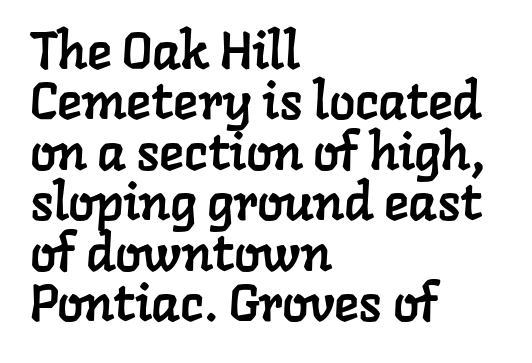
Q: Is the typeface a serif or a sans-serif typeface? A: Serif.
Q: Is the text underlined? A: No.
Q: How is the paragraph aligned? A: Left-aligned.
Q: Is the spacing between letters normal or unusually wide? A: Normal.
Q: Is the spacing between lines tight, normal or loose? A: Tight.
Q: Width (condensed, normal, or wide)? A: Normal.
Q: Stroke contrast? A: Low.
Q: x-height? A: Medium.
Q: Monospaced? A: No.
